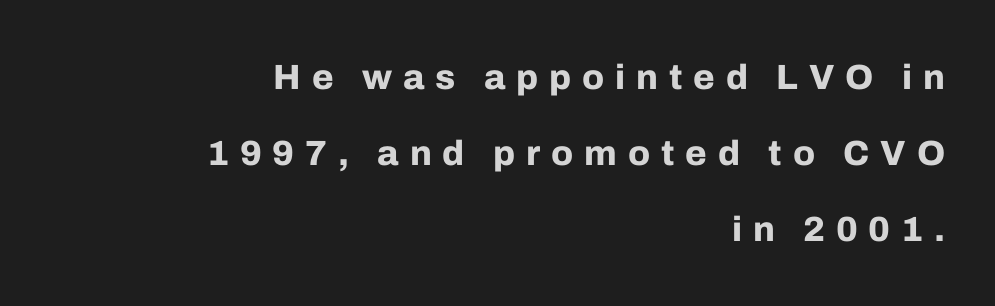
The type is letterspaced generously, with wide tracking. In CSS terms this would be text-align: right. The passage shown is not underscored anywhere. You could not count columns in this text — the font is proportionally spaced. When letters stand straight like this, we call the style roman or upright. These words are printed bold, with thick strokes throughout.
